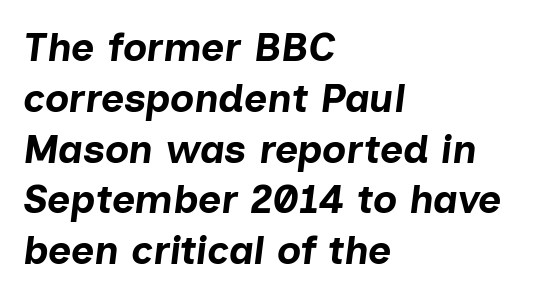
The passage is arranged the way most books set body copy — flush left. The typography opts for an oblique posture over an upright one. Is this a fixed-width face? No — the glyphs have proportional, varying widths. In terms of leading, this rendering sits right in the middle. Plenty of ink on the page — the face is bold. Beneath every word, the page is bare.
